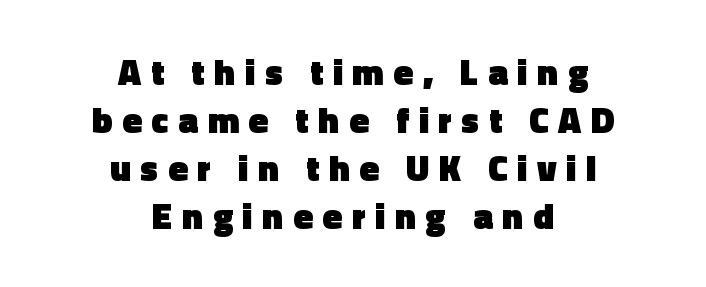
The image shows 36 px heavy sans-serif type, upright; set centered, normal line spacing (1.33x), unusually wide letter spacing (+0.27 em), not underlined; a medium x-height.
